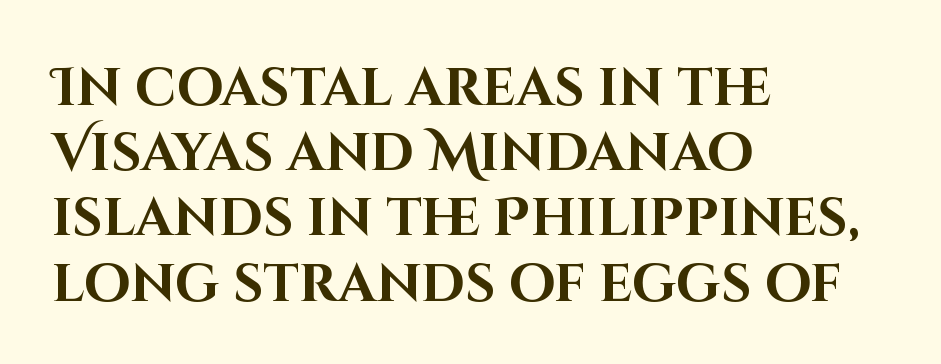
Q: Is the text bold? A: Yes.
Q: Is the text italic (slanted)? A: No, it is upright.
Q: Is the typeface a serif or a sans-serif typeface? A: Sans-serif.
Q: Is the text underlined? A: No.
Q: How is the paragraph aligned? A: Left-aligned.
Q: Is the spacing between letters normal or unusually wide? A: Normal.
Q: Width (condensed, normal, or wide)? A: Normal.
Q: Stroke contrast? A: High.
Q: x-height? A: Large.
Q: Monospaced? A: No.
